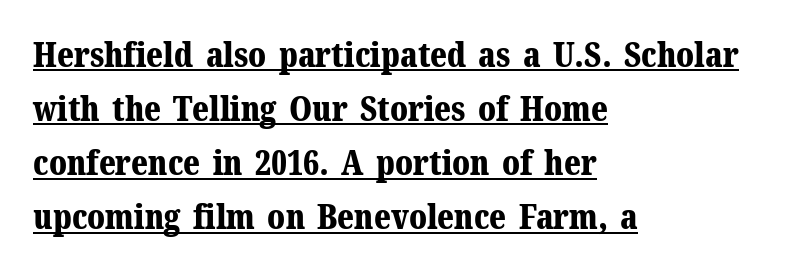
The image shows 34 px bold serif type, upright; set left-aligned, normal line spacing (1.59x), normal letter spacing, underlined; medium stroke contrast and a medium x-height.
